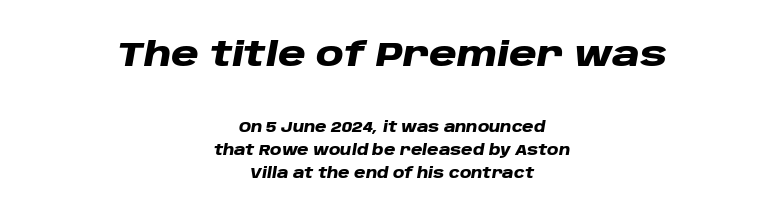
{"italic": "yes", "lean": "right", "slant_degrees": 10, "bold": "yes", "weight": "heavy", "width": "wide", "stroke_contrast": "low", "x_height": "large", "monospaced": "no", "underline": "no", "align": "center", "line_spacing": "normal", "line_spacing_ratio": 1.62, "letter_spacing": "normal", "letter_spacing_em": 0.0, "larger_block": "first", "size_ratio": 2.43, "glyph_px": 34}
